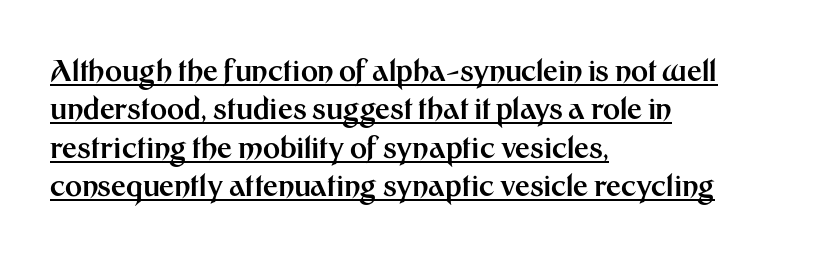
{"serif": "no", "italic": "no", "bold": "yes", "weight": "bold", "width": "normal", "stroke_contrast": "medium", "x_height": "medium", "monospaced": "no", "underline": "yes", "align": "left", "line_spacing": "normal", "line_spacing_ratio": 1.32, "letter_spacing": "normal", "letter_spacing_em": 0.0, "glyph_px": 29}
